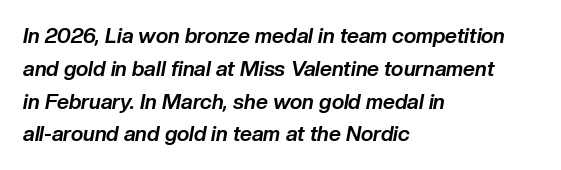
Q: Is the text bold? A: Yes.
Q: Is the text italic (slanted)? A: Yes, it leans right by about 10 degrees.
Q: Is the text underlined? A: No.
Q: How is the paragraph aligned? A: Left-aligned.
Q: Is the spacing between letters normal or unusually wide? A: Normal.
Q: Is the spacing between lines tight, normal or loose? A: Normal.
